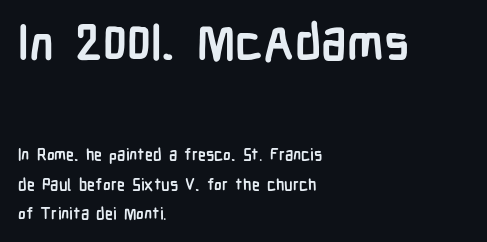
{"serif": "no", "italic": "no", "bold": "yes", "weight": "semibold", "width": "condensed", "stroke_contrast": "low", "x_height": "medium", "monospaced": "no", "underline": "no", "align": "left", "line_spacing_ratio": 1.84, "letter_spacing": "normal", "letter_spacing_em": 0.0, "larger_block": "first", "size_ratio": 3.06, "glyph_px": 49}
